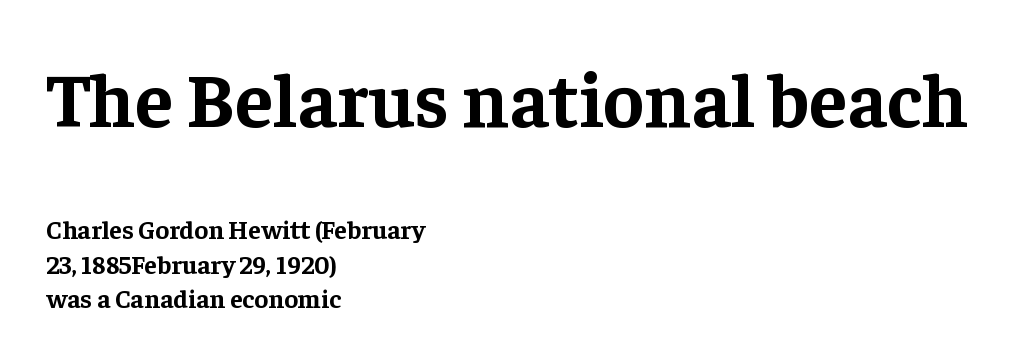
Q: Is the text bold? A: Yes.
Q: Is the text italic (slanted)? A: No, it is upright.
Q: Is the typeface a serif or a sans-serif typeface? A: Serif.
Q: Is the text underlined? A: No.
Q: How is the paragraph aligned? A: Left-aligned.
Q: Is the spacing between letters normal or unusually wide? A: Normal.
Q: Is the spacing between lines tight, normal or loose? A: Normal.
Q: Which block of text is set in a larger size, the first (top) or the second (bottom)? A: The first (top) one.
Q: Width (condensed, normal, or wide)? A: Normal.
Q: Stroke contrast? A: Low.
Q: x-height? A: Medium.
Q: Monospaced? A: No.
